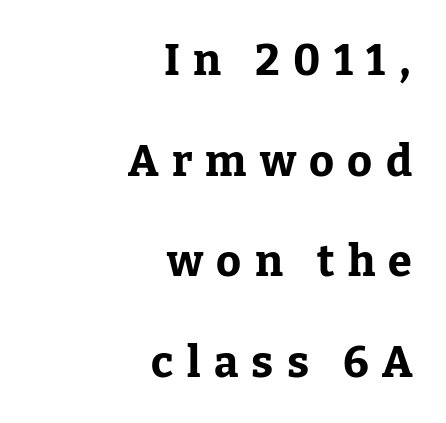
{"serif": "yes", "italic": "no", "bold": "yes", "weight": "bold", "width": "normal", "stroke_contrast": "low", "x_height": "medium", "monospaced": "no", "underline": "no", "align": "right", "line_spacing": "loose", "line_spacing_ratio": 2.34, "letter_spacing": "wide", "letter_spacing_em": 0.31, "glyph_px": 43}
